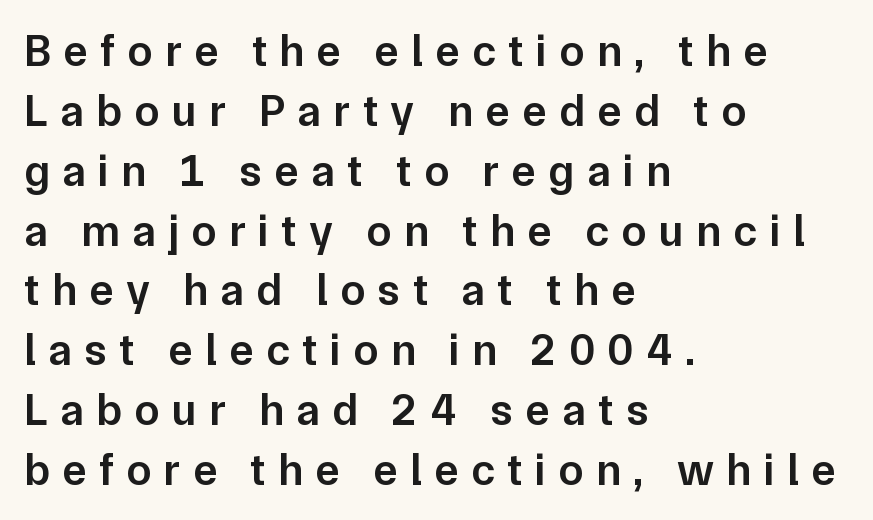
The letters are semibold — heavier than regular but short of a full bold. Glance below the letters and you will spot only blank space. The lines in this sample share a left origin and differ only in where they stop. This is roman type, the default non-slanted kind.
